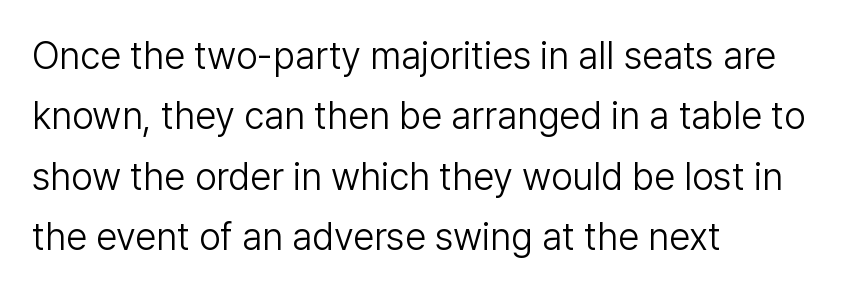
The image shows 38 px light sans-serif type, upright; set left-aligned, normal line spacing (1.59x), normal letter spacing, not underlined; low stroke contrast and a medium x-height.
